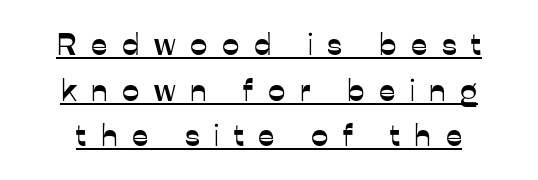
Q: Is the text italic (slanted)? A: No, it is upright.
Q: Is the typeface a serif or a sans-serif typeface? A: Sans-serif.
Q: Is the text underlined? A: Yes.
Q: Is the spacing between letters normal or unusually wide? A: Unusually wide.
Q: Is the spacing between lines tight, normal or loose? A: Normal.
Q: Width (condensed, normal, or wide)? A: Normal.
Q: Stroke contrast? A: Low.
Q: x-height? A: Medium.
Q: Monospaced? A: No.
